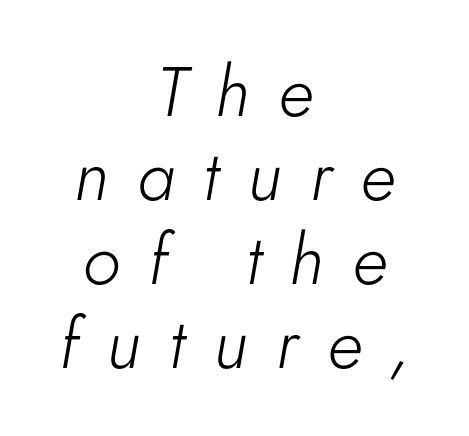
Q: Is the text bold? A: No.
Q: Is the text italic (slanted)? A: Yes, it leans right by about 5 degrees.
Q: Is the text underlined? A: No.
Q: How is the paragraph aligned? A: Centered.
Q: Is the spacing between letters normal or unusually wide? A: Unusually wide.
Q: Width (condensed, normal, or wide)? A: Normal.
Q: Stroke contrast? A: Low.
Q: x-height? A: Small.
Q: Monospaced? A: No.
